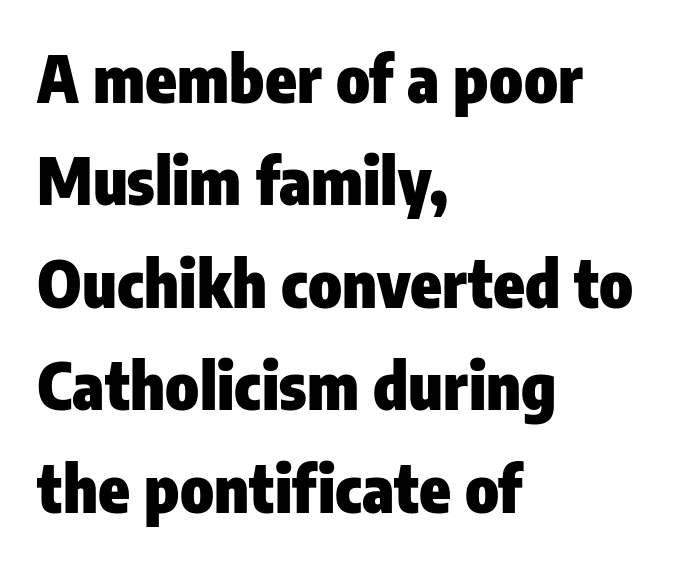
The image shows 64 px heavy, condensed sans-serif type, upright; set left-aligned, normal line spacing (1.6x), normal letter spacing, not underlined; low stroke contrast and a medium x-height.
